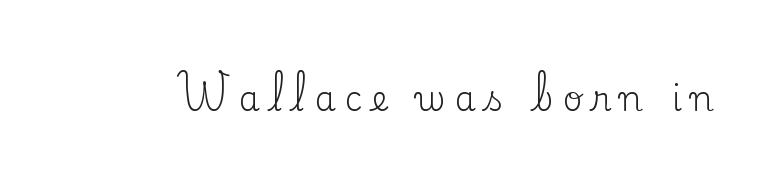
Q: Is the text bold? A: No.
Q: Is the text italic (slanted)? A: No, it is upright.
Q: Is the text underlined? A: No.
Q: Is the spacing between letters normal or unusually wide? A: Unusually wide.
Q: Width (condensed, normal, or wide)? A: Normal.
Q: Stroke contrast? A: Low.
Q: x-height? A: Small.
Q: Monospaced? A: No.
